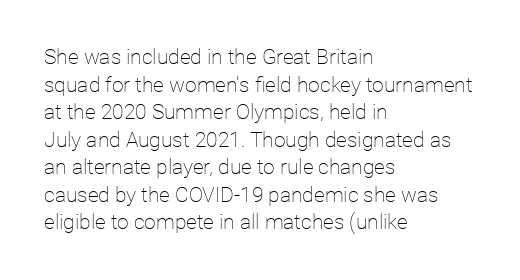
{"italic": "no", "bold": "no", "underline": "no", "align": "left", "line_spacing": "normal", "line_spacing_ratio": 1.31, "letter_spacing": "normal", "letter_spacing_em": 0.0, "glyph_px": 21}
